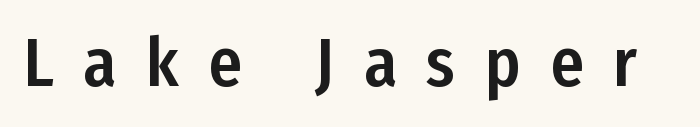
The image shows 67 px condensed sans-serif type, upright; set unusually wide letter spacing (+0.44 em), not underlined; low stroke contrast and a medium x-height.
